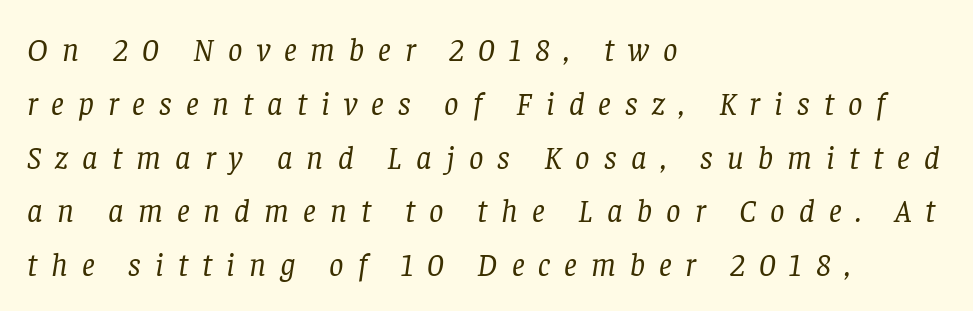
Q: Is the text bold? A: No.
Q: Is the text italic (slanted)? A: Yes, it leans right by about 8 degrees.
Q: Is the typeface a serif or a sans-serif typeface? A: Serif.
Q: Is the text underlined? A: No.
Q: How is the paragraph aligned? A: Left-aligned.
Q: Is the spacing between letters normal or unusually wide? A: Unusually wide.
Q: Is the spacing between lines tight, normal or loose? A: Normal.
Q: Width (condensed, normal, or wide)? A: Normal.
Q: Stroke contrast? A: Low.
Q: x-height? A: Large.
Q: Monospaced? A: No.
